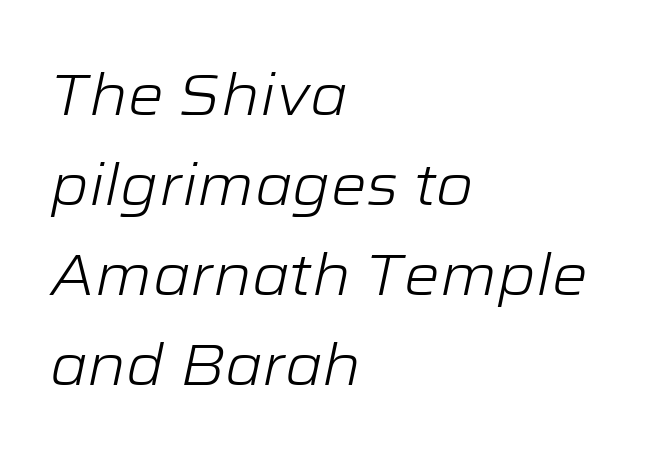
Inter-character spacing is left at the font's built-in metrics. Heft: none added — not bold. Is there much room between lines? A standard amount, neither cramped nor airy. The letters advance in unequal steps, a hallmark of proportional type. Beneath every word, the page is bare.
